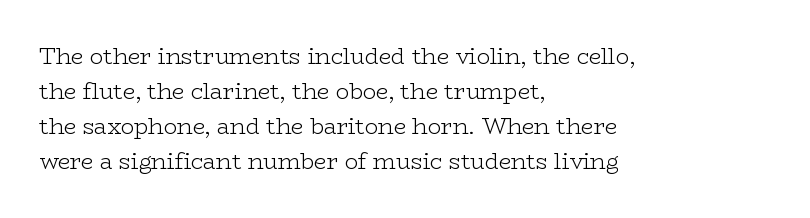
Q: Is the text bold? A: No.
Q: Is the text italic (slanted)? A: No, it is upright.
Q: Is the text underlined? A: No.
Q: How is the paragraph aligned? A: Left-aligned.
Q: Is the spacing between letters normal or unusually wide? A: Normal.
Q: Is the spacing between lines tight, normal or loose? A: Normal.
